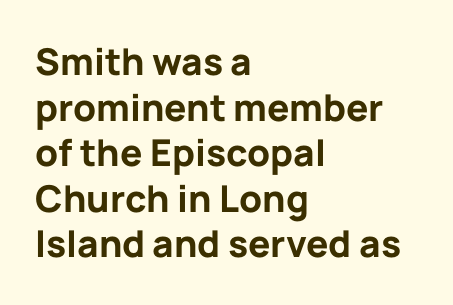
Quick note: underline off. Students, this is bold: see how much ink each stroke carries. These lines are rendered in a variable-pitch font. The letters stand straight up with perfectly vertical stems. This rendering employs a face without finishing strokes, i.e., a sans-serif.
